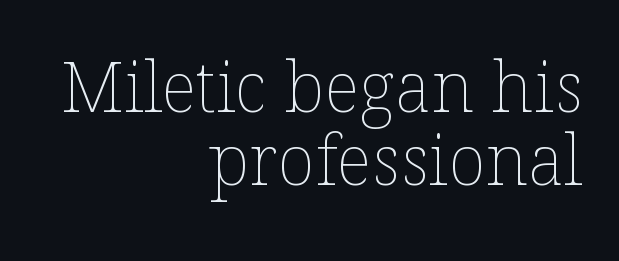
{"italic": "no", "bold": "no", "weight": "thin", "width": "normal", "stroke_contrast": "low", "x_height": "medium", "monospaced": "no", "underline": "no", "align": "right", "line_spacing": "tight", "line_spacing_ratio": 1.05, "letter_spacing": "normal", "letter_spacing_em": 0.0, "glyph_px": 70}
